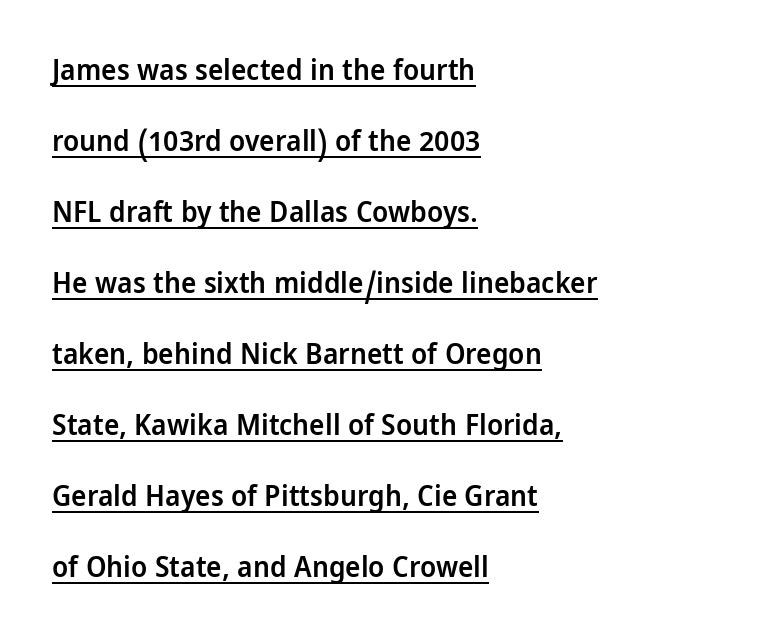
{"serif": "no", "italic": "no", "bold": "semi", "weight": "semibold", "width": "condensed", "stroke_contrast": "low", "x_height": "large", "monospaced": "no", "underline": "yes", "align": "left", "line_spacing": "loose", "line_spacing_ratio": 2.45, "letter_spacing": "normal", "letter_spacing_em": 0.0, "glyph_px": 29}
